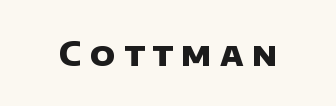
The image shows 33 px heavy sans-serif type; set unusually wide letter spacing (+0.25 em), not underlined; low stroke contrast and a large x-height.
